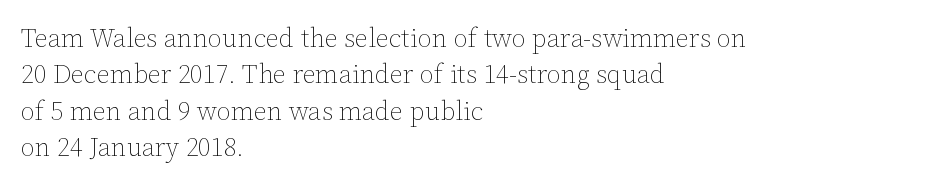
{"italic": "no", "bold": "no", "underline": "no", "align": "left", "line_spacing": "normal", "line_spacing_ratio": 1.4, "letter_spacing": "normal", "letter_spacing_em": 0.0, "glyph_px": 26}
